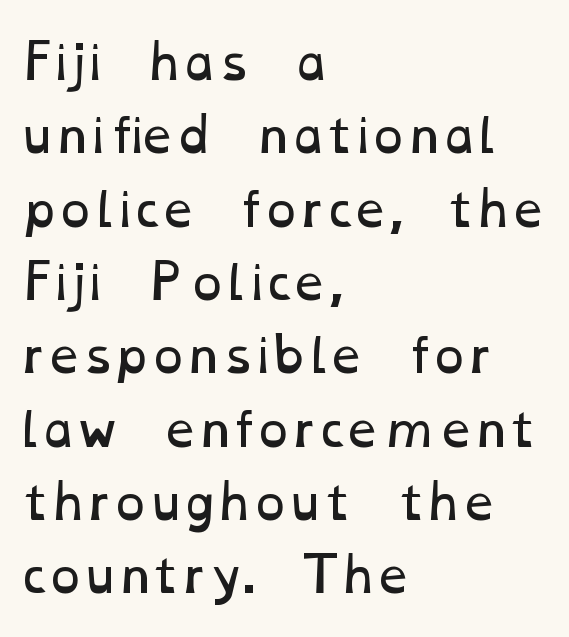
Q: Is the text bold? A: No.
Q: Is the text underlined? A: No.
Q: How is the paragraph aligned? A: Left-aligned.
Q: Is the spacing between letters normal or unusually wide? A: Normal.
Q: Is the spacing between lines tight, normal or loose? A: Normal.
Q: Width (condensed, normal, or wide)? A: Wide.
Q: Stroke contrast? A: Low.
Q: x-height? A: Medium.
Q: Monospaced? A: No.
